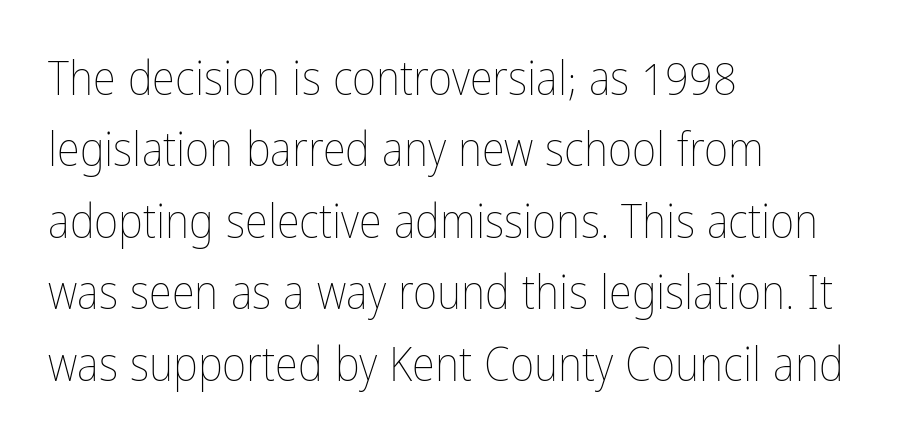
{"italic": "no", "bold": "no", "weight": "thin", "width": "condensed", "stroke_contrast": "low", "x_height": "medium", "monospaced": "no", "underline": "no", "align": "left", "line_spacing": "normal", "line_spacing_ratio": 1.52, "letter_spacing": "normal", "letter_spacing_em": 0.0, "glyph_px": 47}
